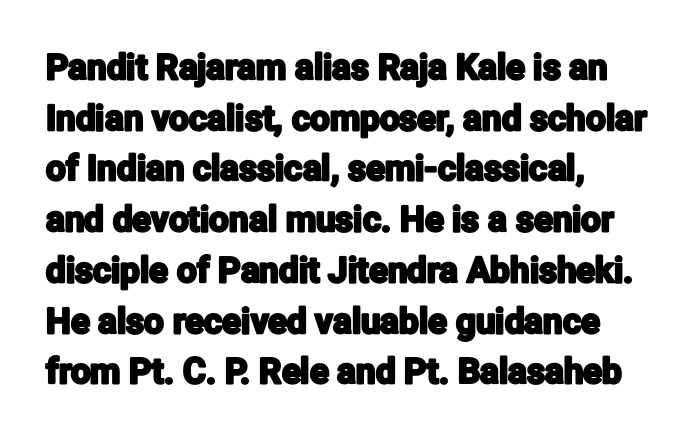
The image shows 35 px condensed sans-serif type, upright; set left-aligned, normal line spacing (1.45x), normal letter spacing, not underlined; low stroke contrast and a medium x-height.
